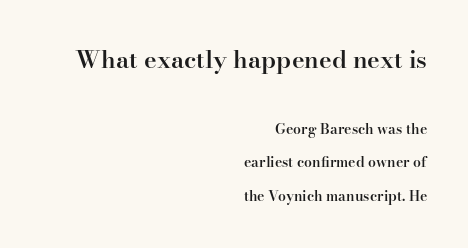
Bold? Not quite — semibold, heavier than regular but stopping short. Note: larger setting up top, smaller setting below. Lines of text with bare space underneath. Nothing unusual about the tracking: characters are spaced as the font intends. Interline gaps are noticeably wide in this sample. Alignment: flush right.
